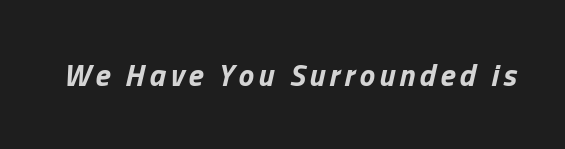
Q: Is the text bold? A: Yes.
Q: Is the text italic (slanted)? A: Yes, it leans right by about 13 degrees.
Q: Is the text underlined? A: No.
Q: Width (condensed, normal, or wide)? A: Normal.
Q: Stroke contrast? A: Low.
Q: x-height? A: Medium.
Q: Monospaced? A: No.
